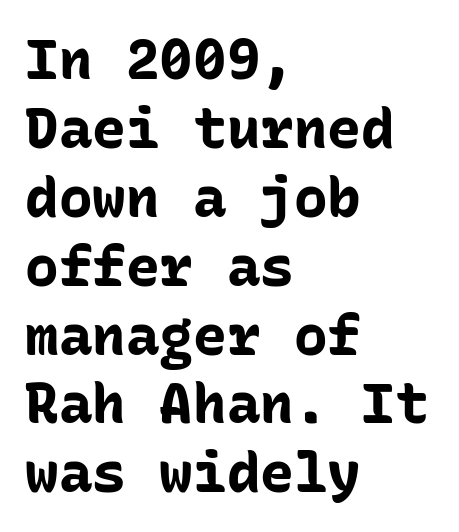
{"serif": "no", "italic": "no", "bold": "yes", "weight": "bold", "width": "normal", "stroke_contrast": "low", "x_height": "medium", "monospaced": "yes", "underline": "no", "align": "left", "line_spacing_ratio": 1.23, "letter_spacing": "normal", "letter_spacing_em": 0.0, "glyph_px": 56}
